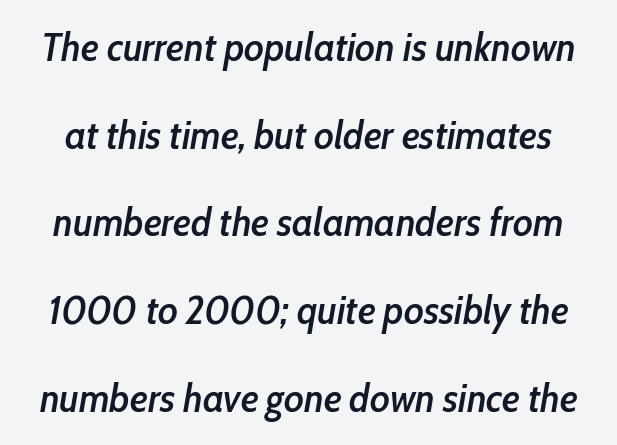
The image shows 39 px semibold, condensed type, italic (leaning right); set loose line spacing (2.25x), normal letter spacing, not underlined; low stroke contrast and a medium x-height.
